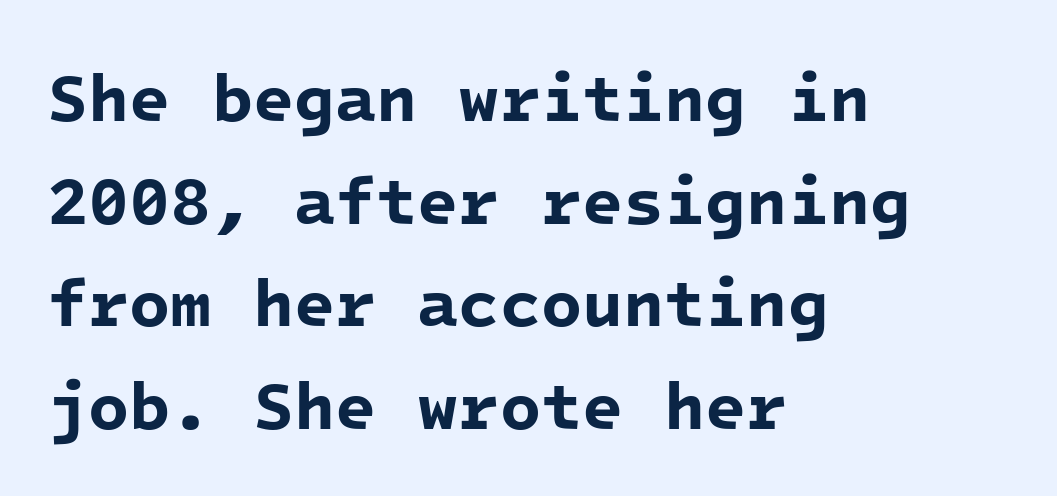
The image shows 67 px bold sans-serif type, monospaced; set left-aligned, normal line spacing (1.53x), normal letter spacing, not underlined; low stroke contrast and a medium x-height.
